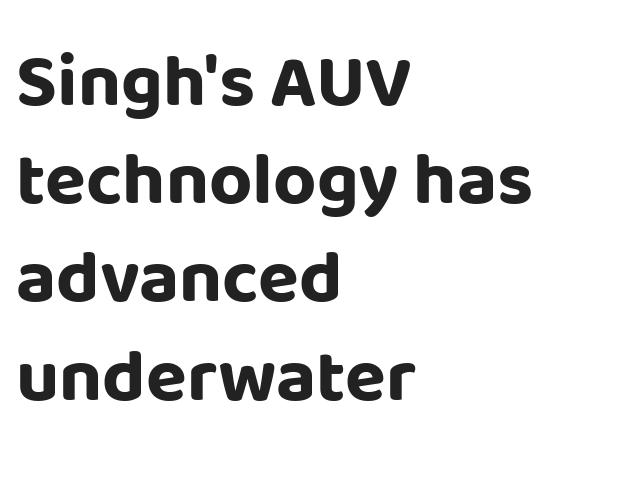
Q: Is the text bold? A: Yes.
Q: Is the text italic (slanted)? A: No, it is upright.
Q: Is the typeface a serif or a sans-serif typeface? A: Sans-serif.
Q: Is the text underlined? A: No.
Q: How is the paragraph aligned? A: Left-aligned.
Q: Is the spacing between letters normal or unusually wide? A: Normal.
Q: Is the spacing between lines tight, normal or loose? A: Normal.
Q: Width (condensed, normal, or wide)? A: Normal.
Q: Stroke contrast? A: Low.
Q: x-height? A: Large.
Q: Monospaced? A: No.
